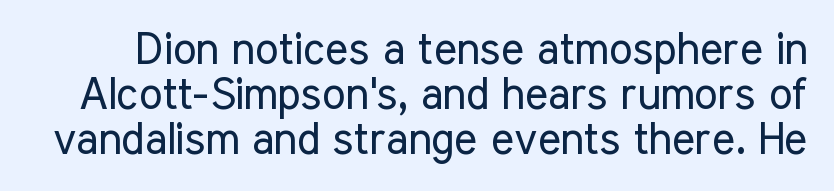
{"serif": "no", "italic": "no", "bold": "no", "weight": "regular", "width": "condensed", "stroke_contrast": "low", "x_height": "medium", "monospaced": "no", "underline": "no", "line_spacing": "tight", "line_spacing_ratio": 1.02, "letter_spacing": "normal", "letter_spacing_em": 0.0, "glyph_px": 44}
